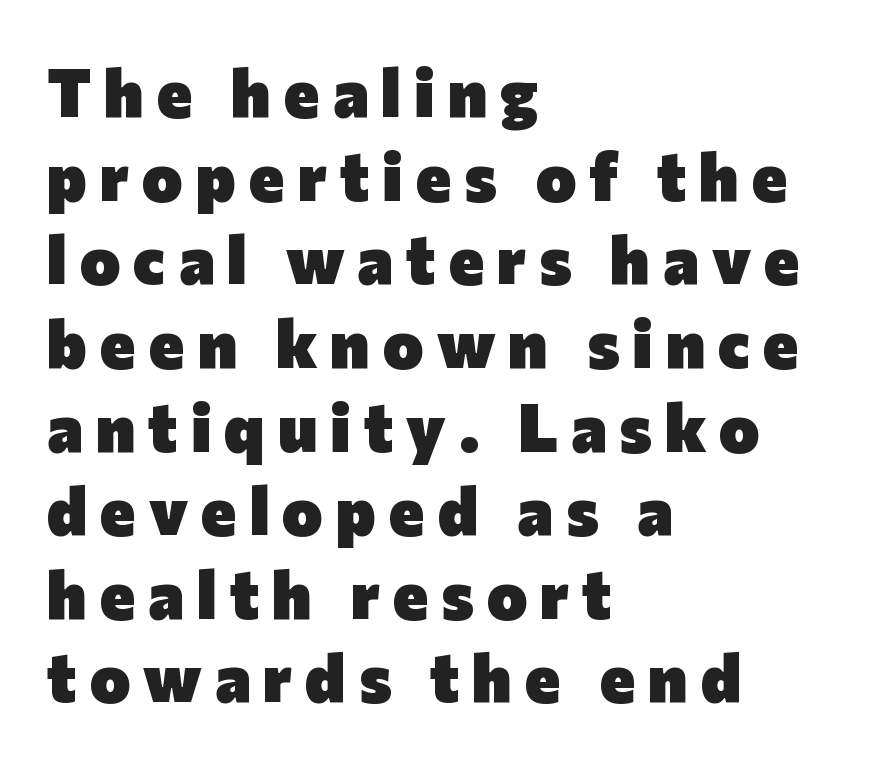
The image shows 68 px heavy sans-serif type, upright; set left-aligned, line spacing 1.23x, not underlined; low stroke contrast and a medium x-height.
